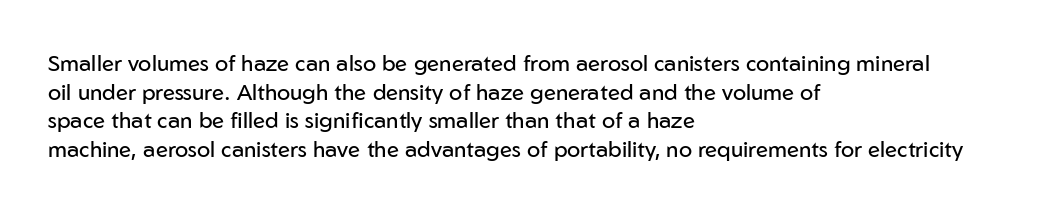
Q: Is the text bold? A: No.
Q: Is the text italic (slanted)? A: No, it is upright.
Q: Is the text underlined? A: No.
Q: How is the paragraph aligned? A: Left-aligned.
Q: Is the spacing between letters normal or unusually wide? A: Normal.
Q: Is the spacing between lines tight, normal or loose? A: Normal.
